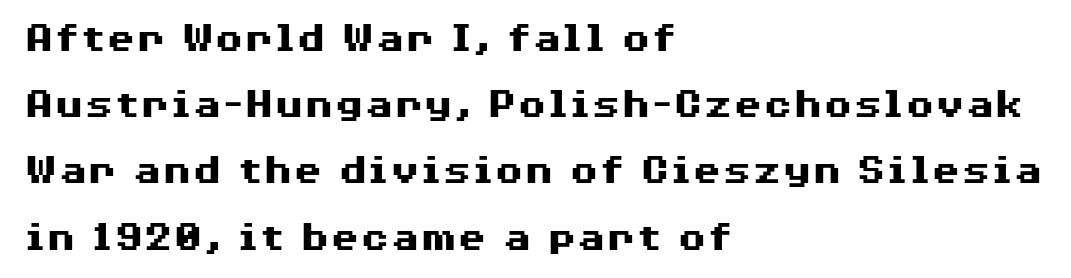
The image shows 43 px heavy, wide sans-serif type, upright; set left-aligned, normal line spacing (1.54x), normal letter spacing, not underlined; medium stroke contrast and a medium x-height.
